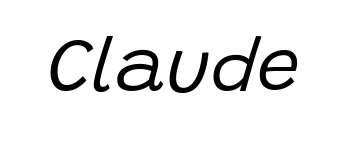
Q: Is the text bold? A: No.
Q: Is the text italic (slanted)? A: Yes, it leans right by about 15 degrees.
Q: Is the text underlined? A: No.
Q: Is the spacing between letters normal or unusually wide? A: Normal.
Q: Width (condensed, normal, or wide)? A: Normal.
Q: Stroke contrast? A: Low.
Q: x-height? A: Large.
Q: Monospaced? A: No.
